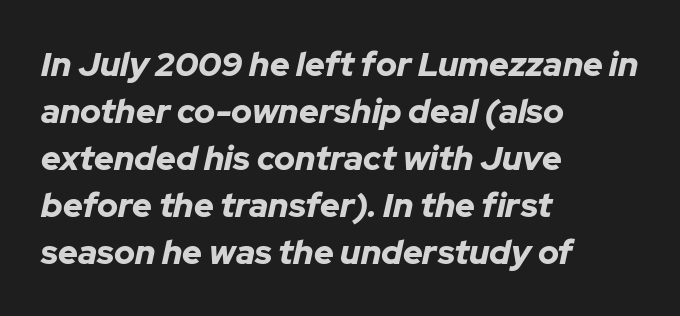
Q: Is the text bold? A: Yes.
Q: Is the text italic (slanted)? A: Yes, it leans right by about 12 degrees.
Q: Is the text underlined? A: No.
Q: How is the paragraph aligned? A: Left-aligned.
Q: Is the spacing between letters normal or unusually wide? A: Normal.
Q: Is the spacing between lines tight, normal or loose? A: Normal.
Q: Width (condensed, normal, or wide)? A: Normal.
Q: Stroke contrast? A: Low.
Q: x-height? A: Medium.
Q: Monospaced? A: No.
